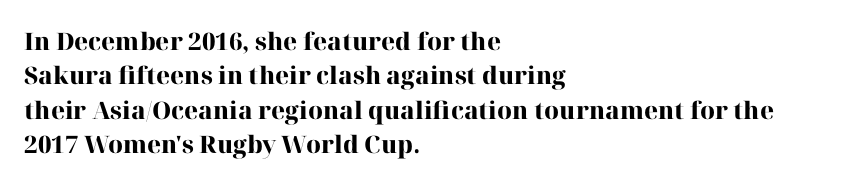
The image shows 24 px bold type, upright; set left-aligned, normal line spacing (1.43x), normal letter spacing, not underlined.
